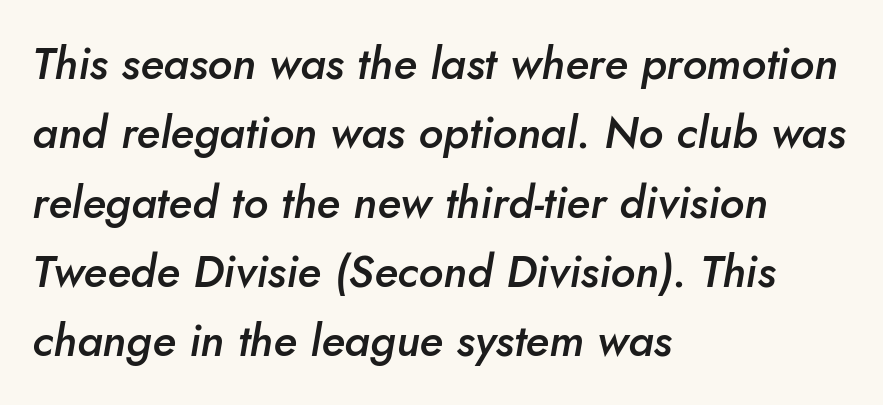
Default kerning and tracking; the words read as compact shapes. Is this a fixed-width face? No — the glyphs have proportional, varying widths. Is the type slanted? Yes — the strokes lean at a clear angle. A bare baseline throughout the passage.
